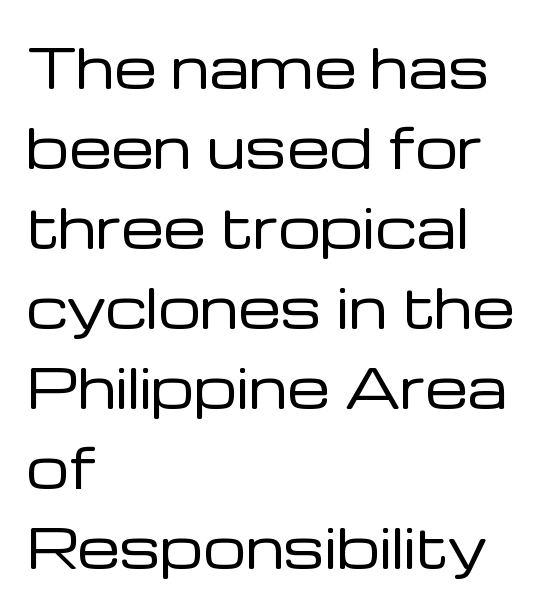
Q: Is the text bold? A: No.
Q: Is the text italic (slanted)? A: No, it is upright.
Q: Is the typeface a serif or a sans-serif typeface? A: Sans-serif.
Q: Is the text underlined? A: No.
Q: How is the paragraph aligned? A: Left-aligned.
Q: Is the spacing between letters normal or unusually wide? A: Normal.
Q: Is the spacing between lines tight, normal or loose? A: Normal.
Q: Width (condensed, normal, or wide)? A: Normal.
Q: Stroke contrast? A: Low.
Q: x-height? A: Medium.
Q: Monospaced? A: No.
